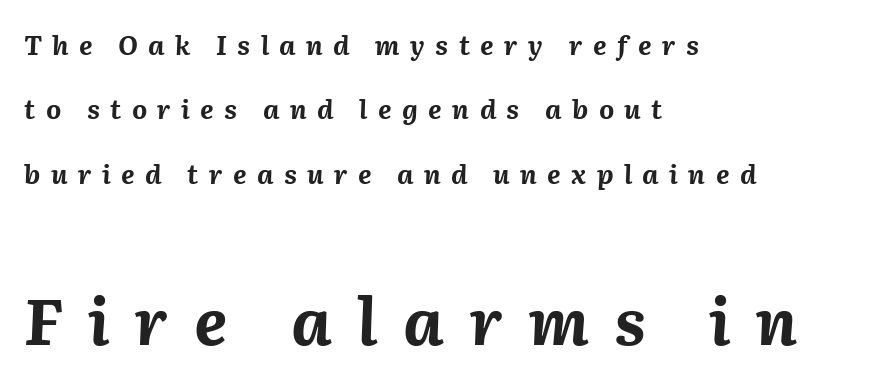
{"italic": "yes", "lean": "right", "slant_degrees": 2, "bold": "yes", "weight": "bold", "width": "normal", "stroke_contrast": "medium", "x_height": "medium", "monospaced": "no", "underline": "no", "align": "left", "line_spacing": "loose", "line_spacing_ratio": 2.48, "letter_spacing": "wide", "letter_spacing_em": 0.4, "larger_block": "second", "size_ratio": 2.46, "glyph_px": 64}
